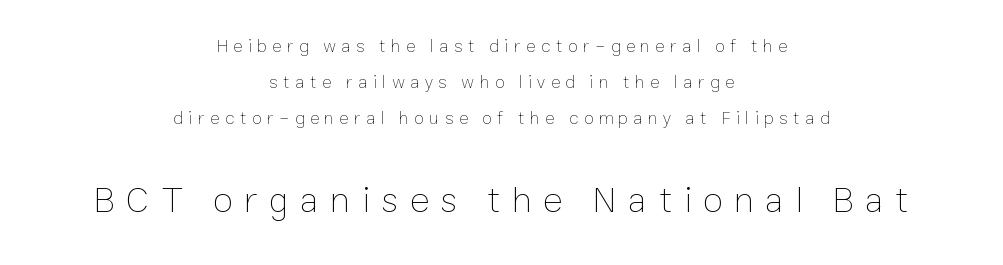
{"italic": "no", "bold": "no", "weight": "thin", "width": "normal", "stroke_contrast": "low", "x_height": "medium", "monospaced": "no", "underline": "no", "align": "center", "line_spacing": "loose", "line_spacing_ratio": 2.01, "letter_spacing": "wide", "letter_spacing_em": 0.3, "larger_block": "second", "size_ratio": 2.06, "glyph_px": 37}
